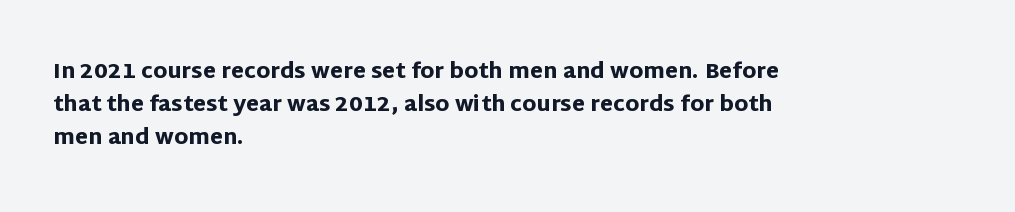
The sample has been set heavy, in full bold. Any mark beneath the type? The region is blank. The ragged edge is on the right, which tells us the setting is flush left. This sample uses plain, unmodified letter spacing. Posture: vertical. Does the leading feel generous? No, just average.
